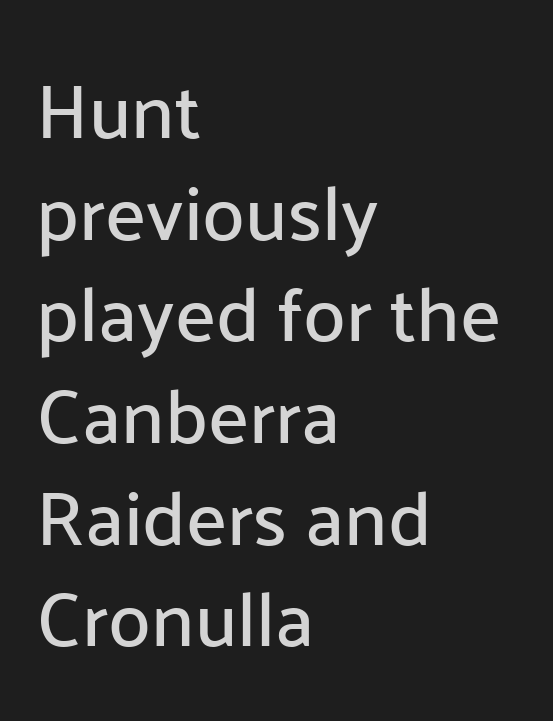
The image shows 77 px sans-serif type, upright; set left-aligned, normal line spacing (1.32x), normal letter spacing, not underlined; low stroke contrast and a medium x-height.
